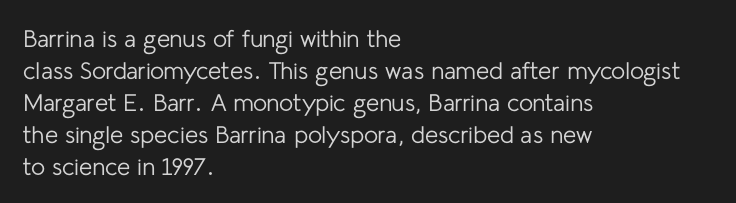
{"italic": "no", "bold": "no", "underline": "no", "align": "left", "line_spacing": "normal", "line_spacing_ratio": 1.33, "letter_spacing": "normal", "letter_spacing_em": 0.0, "glyph_px": 24}
